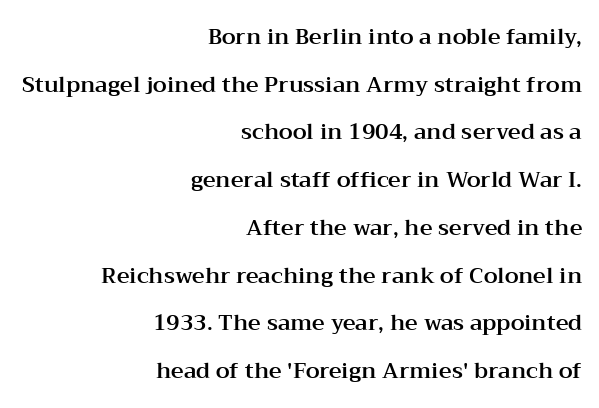
The line texture is even and compact thanks to regular tracking. The block of text is sparse from top to bottom, with ample space between rows. Does the copy run flush right? Yes — the right margin is perfectly even. Words float on clear page, feet unadorned.
